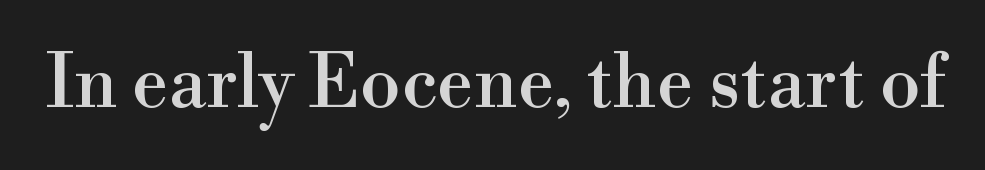
Q: Is the text italic (slanted)? A: No, it is upright.
Q: Is the typeface a serif or a sans-serif typeface? A: Serif.
Q: Is the text underlined? A: No.
Q: Is the spacing between letters normal or unusually wide? A: Normal.
Q: Width (condensed, normal, or wide)? A: Normal.
Q: x-height? A: Small.
Q: Monospaced? A: No.
